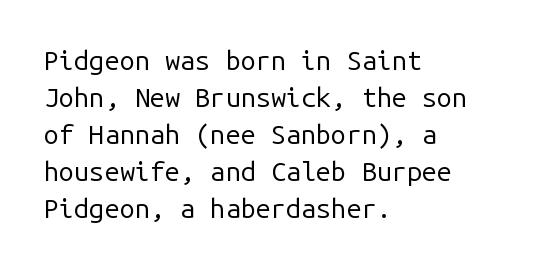
{"italic": "no", "bold": "no", "underline": "no", "align": "left", "line_spacing": "normal", "line_spacing_ratio": 1.37, "letter_spacing": "normal", "letter_spacing_em": 0.0, "glyph_px": 27}
